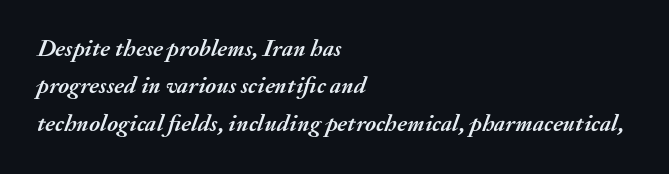
The image shows 24 px bold type, italic (leaning right); set left-aligned, normal line spacing (1.56x), normal letter spacing, not underlined.
